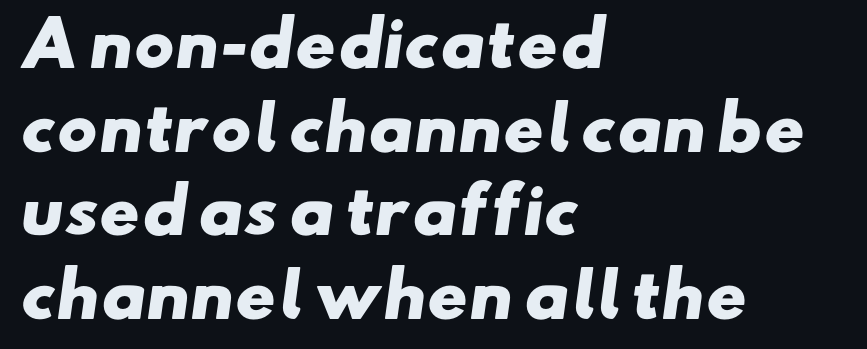
The image shows 61 px heavy, wide sans-serif type; set left-aligned, normal line spacing (1.37x), normal letter spacing, not underlined; low stroke contrast and a small x-height.
